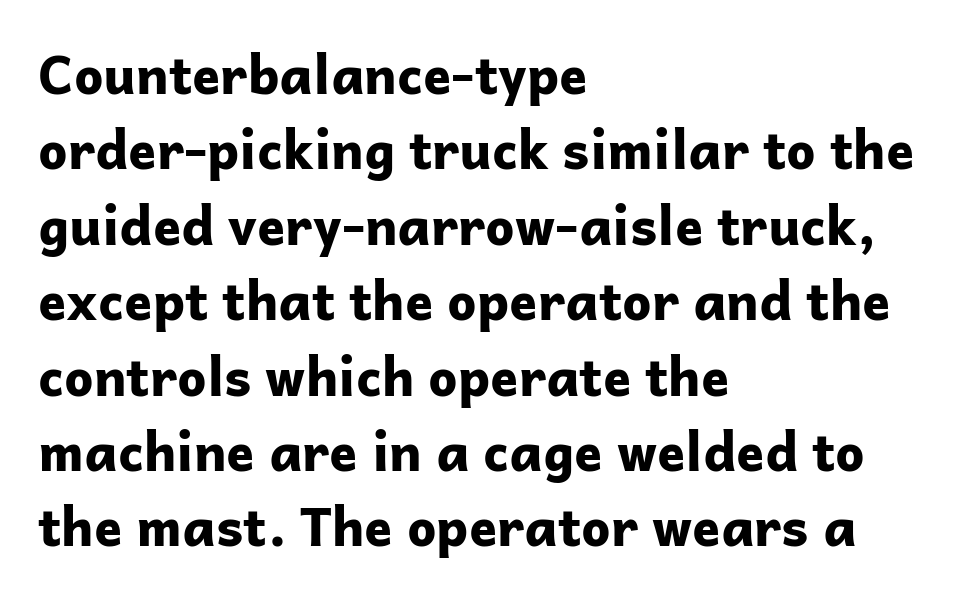
{"serif": "no", "italic": "no", "bold": "yes", "weight": "bold", "width": "normal", "stroke_contrast": "low", "x_height": "medium", "monospaced": "no", "underline": "no", "align": "left", "line_spacing": "normal", "line_spacing_ratio": 1.45, "letter_spacing": "normal", "letter_spacing_em": 0.0, "glyph_px": 52}
